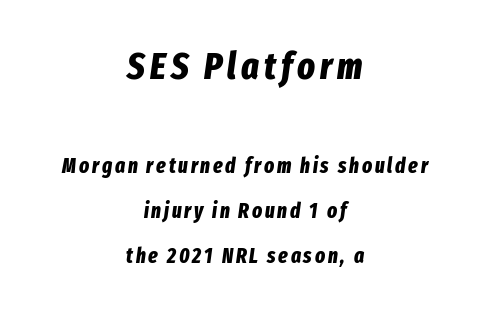
Q: Is the text bold? A: Yes.
Q: Is the text italic (slanted)? A: Yes, it leans right by about 8 degrees.
Q: Is the text underlined? A: No.
Q: How is the paragraph aligned? A: Centered.
Q: Is the spacing between lines tight, normal or loose? A: Loose.
Q: Which block of text is set in a larger size, the first (top) or the second (bottom)? A: The first (top) one.
Q: Width (condensed, normal, or wide)? A: Condensed.
Q: Stroke contrast? A: Low.
Q: x-height? A: Medium.
Q: Monospaced? A: No.
